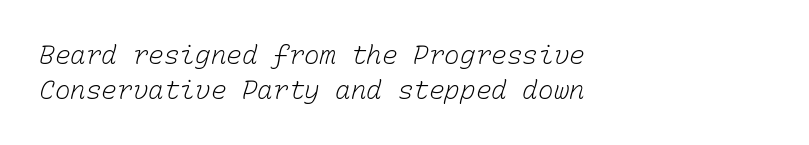
The image shows 26 px text type; set left-aligned, normal line spacing (1.33x), normal letter spacing, not underlined.
